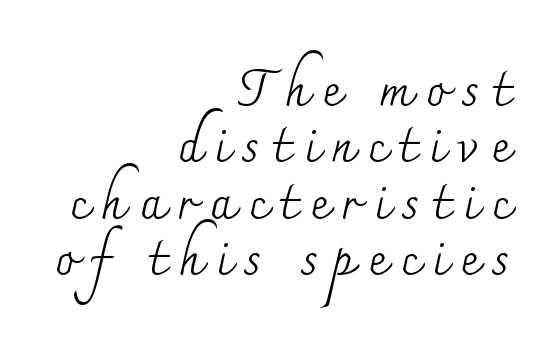
The lines are packed closely together with very little leading. These lines are rendered in a variable-pitch font. The space beneath each line is pristine and unruled. Loose tracking; the words dissolve into strings of separated letters. The font sits on the lighter half of the weight spectrum, regular included.
